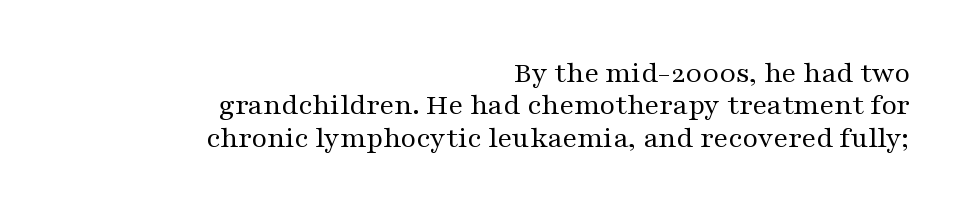
The image shows 30 px regular-weight, wide serif type, upright; set right-aligned, tight line spacing (1.08x), normal letter spacing, not underlined; medium stroke contrast and a medium x-height.
